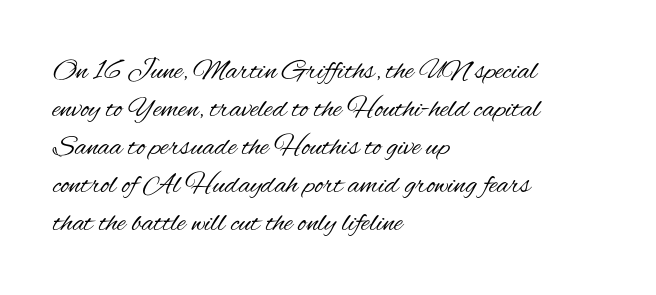
{"serif": "no", "bold": "no", "weight": "regular", "width": "condensed", "stroke_contrast": "medium", "x_height": "small", "monospaced": "no", "underline": "no", "align": "left", "line_spacing": "normal", "line_spacing_ratio": 1.31, "letter_spacing": "normal", "letter_spacing_em": 0.0, "glyph_px": 29}
